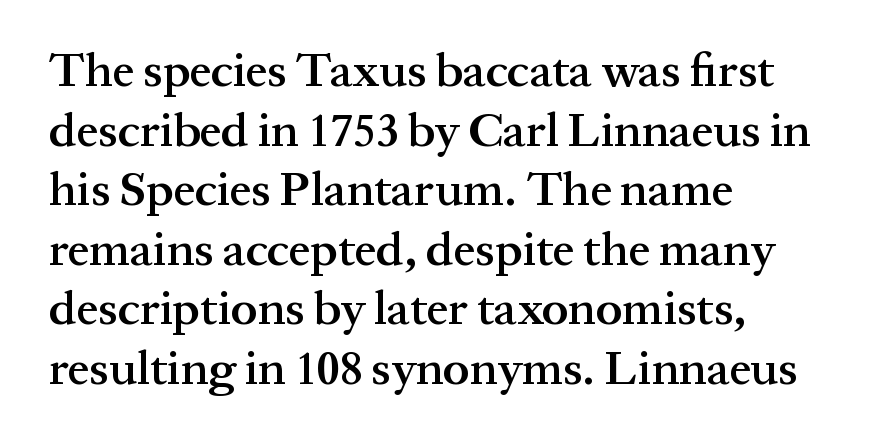
This sample is left-justified, so line endings fall wherever the words run out. Note: serifs present on the glyphs. Each word holds together tightly as a unit, with standard inter-letter gaps. This sample uses an upright cut, with every glyph sitting square on the baseline. Only glyphs here, with clear space below each row. Every letter is mildly thick-stroked: semibold rather than bold.
